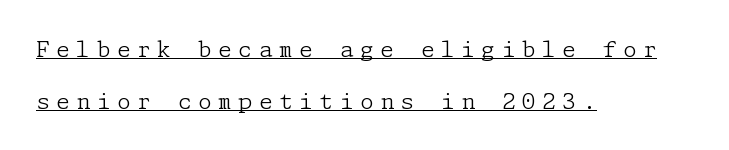
The image shows 22 px text type, upright; set left-aligned, loose line spacing (2.36x), unusually wide letter spacing (+0.3 em), underlined.
